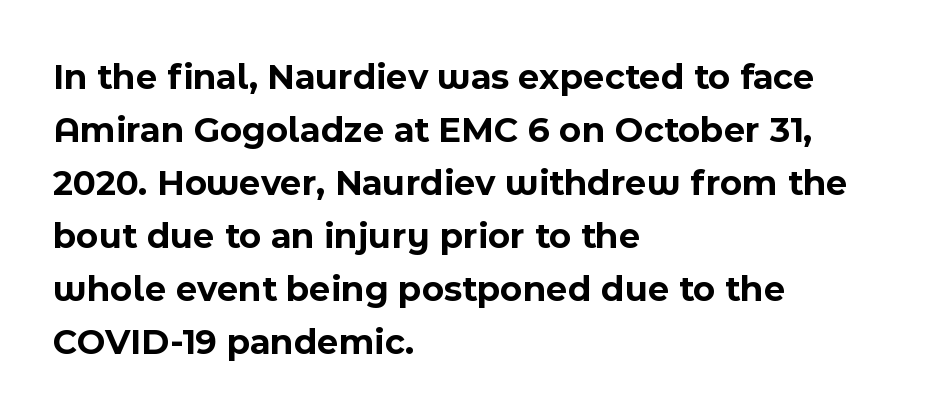
Q: Is the text bold? A: Yes.
Q: Is the text italic (slanted)? A: No, it is upright.
Q: Is the typeface a serif or a sans-serif typeface? A: Sans-serif.
Q: Is the text underlined? A: No.
Q: How is the paragraph aligned? A: Left-aligned.
Q: Is the spacing between letters normal or unusually wide? A: Normal.
Q: Is the spacing between lines tight, normal or loose? A: Normal.
Q: Width (condensed, normal, or wide)? A: Normal.
Q: x-height? A: Medium.
Q: Monospaced? A: No.
